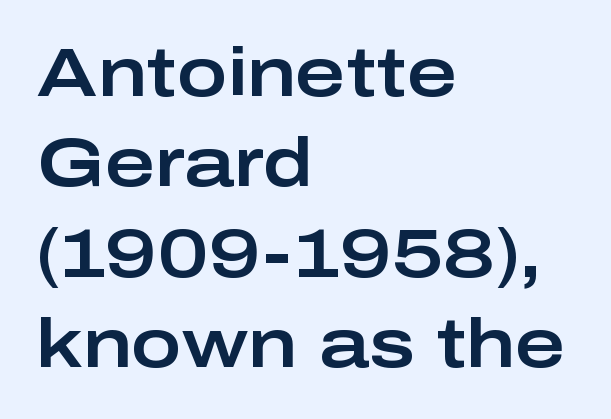
{"serif": "no", "italic": "no", "width": "wide", "stroke_contrast": "low", "x_height": "medium", "monospaced": "no", "underline": "no", "align": "left", "line_spacing": "normal", "line_spacing_ratio": 1.33, "letter_spacing": "normal", "letter_spacing_em": 0.0, "glyph_px": 68}
